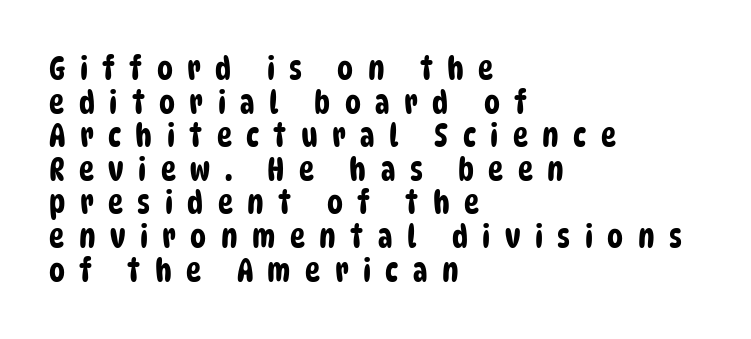
The paragraph shown leans on its left margin. The letters advance in unequal steps, a hallmark of proportional type. Each new line begins almost immediately beneath the previous one. The words here are not underlined. Tracking value appears strongly positive — letters spread wide. The face used here is a sans, in the tradition of grotesques and geometrics.
